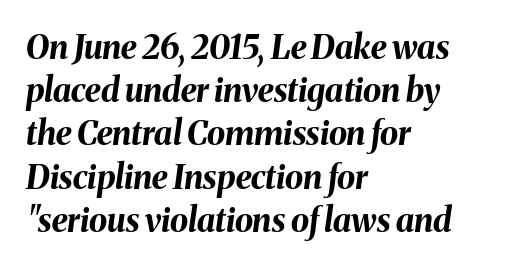
Q: Is the text bold? A: Yes.
Q: Is the text italic (slanted)? A: Yes, it leans right by about 8 degrees.
Q: Is the text underlined? A: No.
Q: How is the paragraph aligned? A: Left-aligned.
Q: Is the spacing between letters normal or unusually wide? A: Normal.
Q: Is the spacing between lines tight, normal or loose? A: Normal.
Q: Width (condensed, normal, or wide)? A: Normal.
Q: Stroke contrast? A: Medium.
Q: x-height? A: Medium.
Q: Monospaced? A: No.
